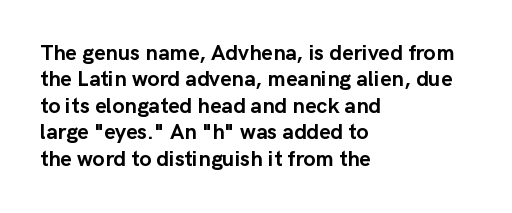
Stroke thickness is high; the sample reads as a true bold. Underline: absent. The horizontal fit of the characters is conventional and even. Do the letters lean? They stand straight. Horizontal alignment here is leftward, the default for most running prose.
